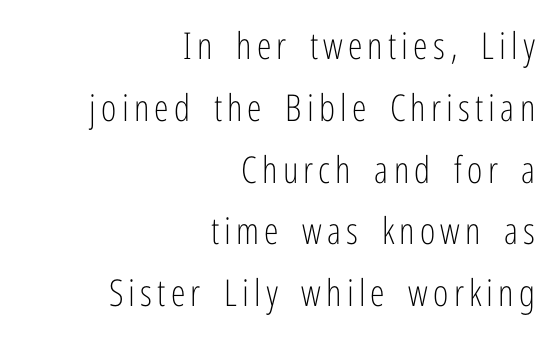
{"serif": "no", "italic": "no", "bold": "no", "weight": "light", "width": "condensed", "stroke_contrast": "low", "x_height": "medium", "monospaced": "no", "underline": "no", "align": "right", "line_spacing": "normal", "line_spacing_ratio": 1.67, "glyph_px": 37}
